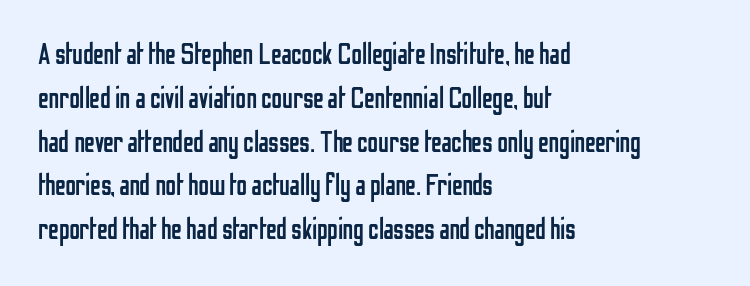
This rendering uses left alignment, leaving the right contour irregular. The designer left line spacing at the default. If you drew a line through each stem, it would be perfectly vertical. Spacing verdict: proportional, widths tailored to each character. Lines of text with bare space underneath.
